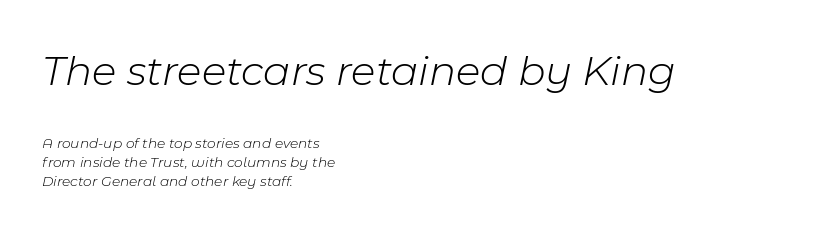
The face used here is proportionally spaced, like ordinary book or web type. Summary of weight: not heavy and not bold. Successive baselines arrive at the customary interval. Inter-character spacing is left at the font's built-in metrics.
